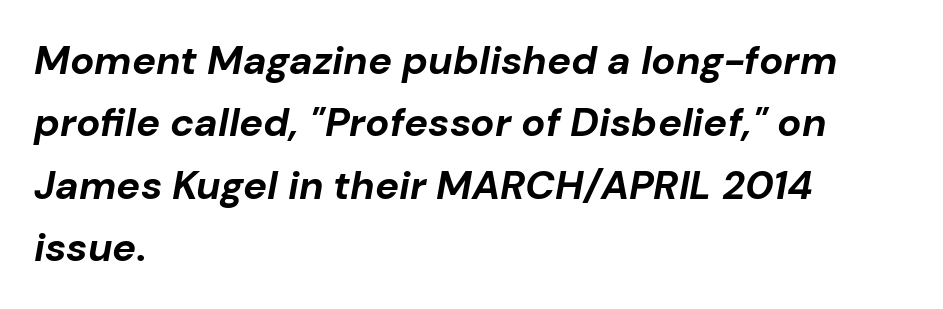
Q: Is the text bold? A: Yes.
Q: Is the text italic (slanted)? A: Yes, it leans right by about 10 degrees.
Q: Is the text underlined? A: No.
Q: How is the paragraph aligned? A: Left-aligned.
Q: Is the spacing between letters normal or unusually wide? A: Normal.
Q: Is the spacing between lines tight, normal or loose? A: Normal.
Q: Width (condensed, normal, or wide)? A: Normal.
Q: Stroke contrast? A: Low.
Q: x-height? A: Medium.
Q: Monospaced? A: No.
